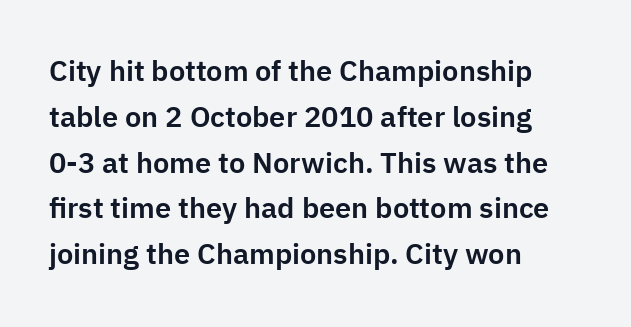
Typographically, this falls in the sans-serif category. Nobody touched the tracking dial on this one. These lines are set flush left with a ragged right edge. The specimen omits any rule beneath the text block's lines.
